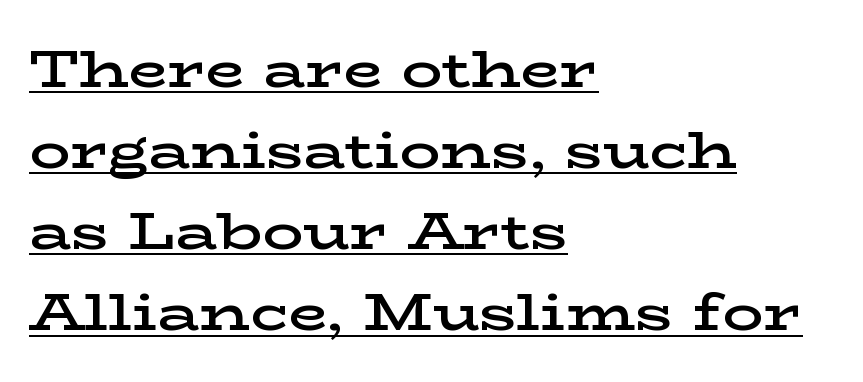
This sample uses a serif face. The face used here is rendered with its standard letterfit. Compared with a centered layout, this one pins lines to the left instead. Slightly chunky letters — semibold, I'd say, not full bold.
